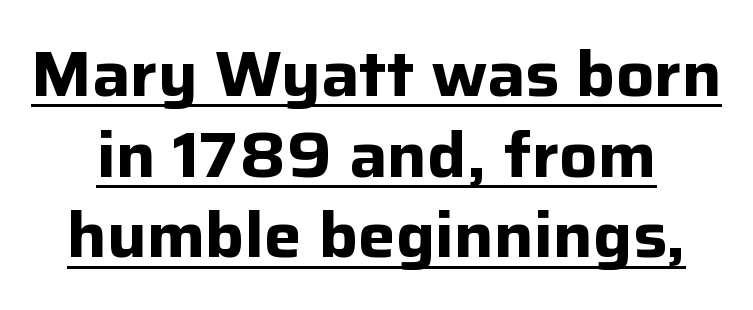
Q: Is the text bold? A: Yes.
Q: Is the text italic (slanted)? A: No, it is upright.
Q: Is the typeface a serif or a sans-serif typeface? A: Sans-serif.
Q: Is the text underlined? A: Yes.
Q: Is the spacing between letters normal or unusually wide? A: Normal.
Q: Is the spacing between lines tight, normal or loose? A: Normal.
Q: Width (condensed, normal, or wide)? A: Normal.
Q: Stroke contrast? A: Low.
Q: x-height? A: Medium.
Q: Monospaced? A: No.
